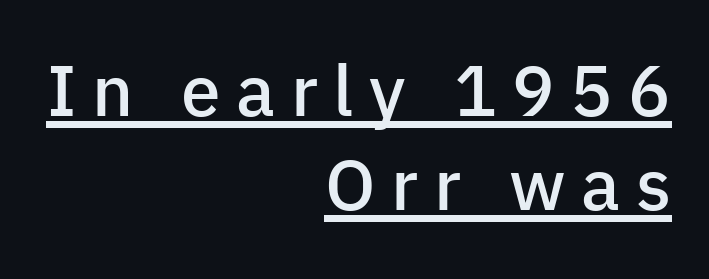
Q: Is the text bold? A: Semi-bold.
Q: Is the text italic (slanted)? A: No, it is upright.
Q: Is the typeface a serif or a sans-serif typeface? A: Sans-serif.
Q: Is the text underlined? A: Yes.
Q: How is the paragraph aligned? A: Right-aligned.
Q: Is the spacing between letters normal or unusually wide? A: Unusually wide.
Q: Is the spacing between lines tight, normal or loose? A: Normal.
Q: Width (condensed, normal, or wide)? A: Normal.
Q: Stroke contrast? A: Low.
Q: x-height? A: Medium.
Q: Monospaced? A: No.
